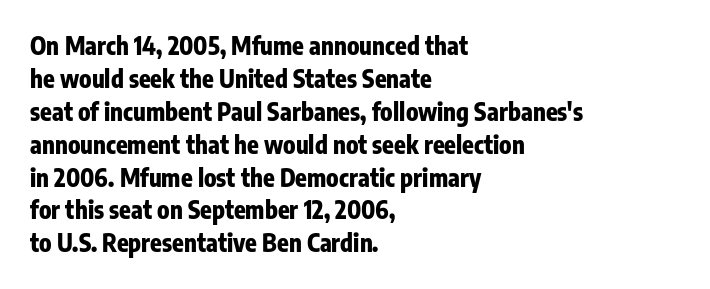
The tracking reads as untouched default to a designer's eye. Check the space under the baseline: it is left empty. The letters stand straight up with perfectly vertical stems. Each line starts at the same left margin while the right side varies. Weight check: bold — yes, fully. These lines sit exactly where default settings would place them.
